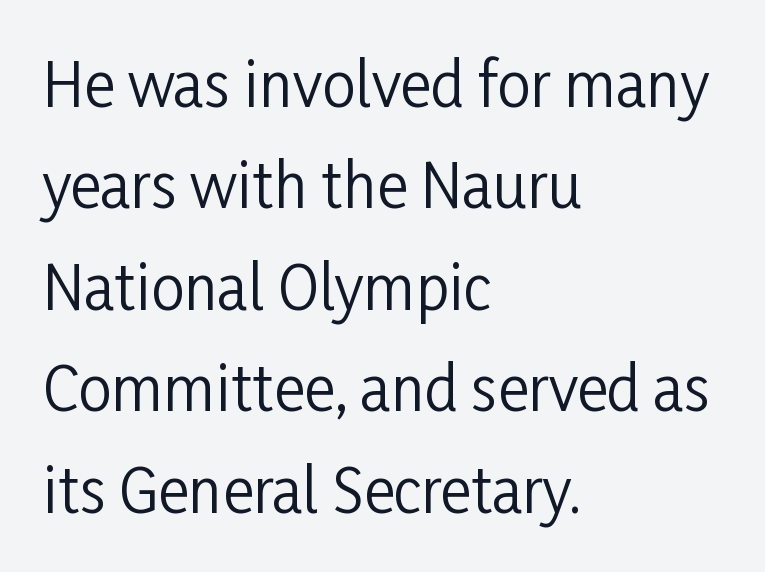
Alignment: flush left. The letters advance in unequal steps, a hallmark of proportional type. This sample uses an upright cut, with every glyph sitting square on the baseline. Font category for this specimen: sans-serif. Weight class: somewhere from thin through regular.
